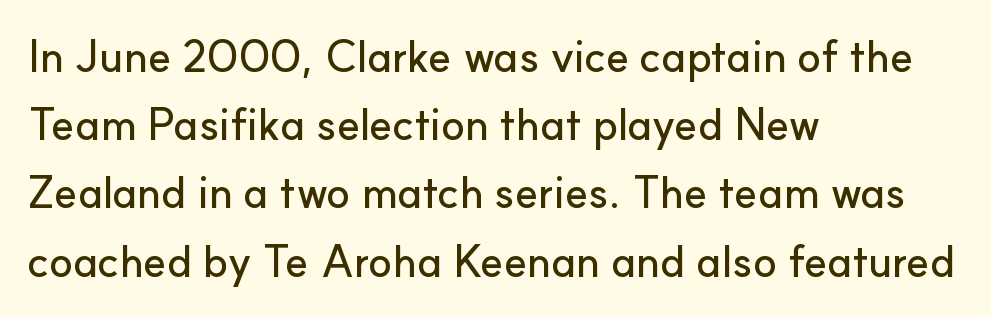
The image shows 44 px sans-serif type, upright; set left-aligned, normal line spacing (1.55x), normal letter spacing, not underlined; low stroke contrast and a small x-height.
